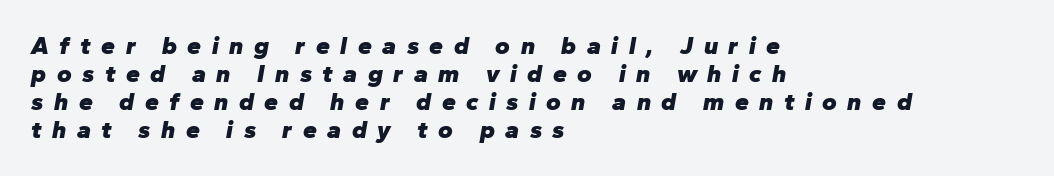
All the whitespace from short lines collects on the right. The words here are not underlined. Would a proofreader flag this as italicized? Yes. These lines have a slow, spaced-out rhythm from letter to letter. Horizontal bands of white between lines are thin slivers.
